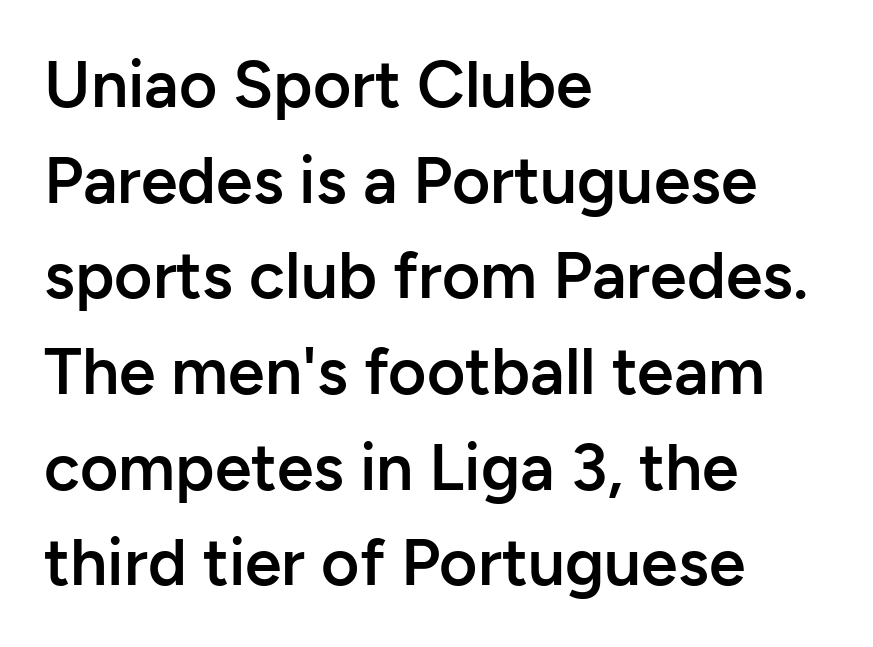
Q: Is the text bold? A: Semi-bold.
Q: Is the text italic (slanted)? A: No, it is upright.
Q: Is the typeface a serif or a sans-serif typeface? A: Sans-serif.
Q: Is the text underlined? A: No.
Q: How is the paragraph aligned? A: Left-aligned.
Q: Is the spacing between letters normal or unusually wide? A: Normal.
Q: Is the spacing between lines tight, normal or loose? A: Normal.
Q: Width (condensed, normal, or wide)? A: Normal.
Q: Stroke contrast? A: Low.
Q: x-height? A: Medium.
Q: Monospaced? A: No.
